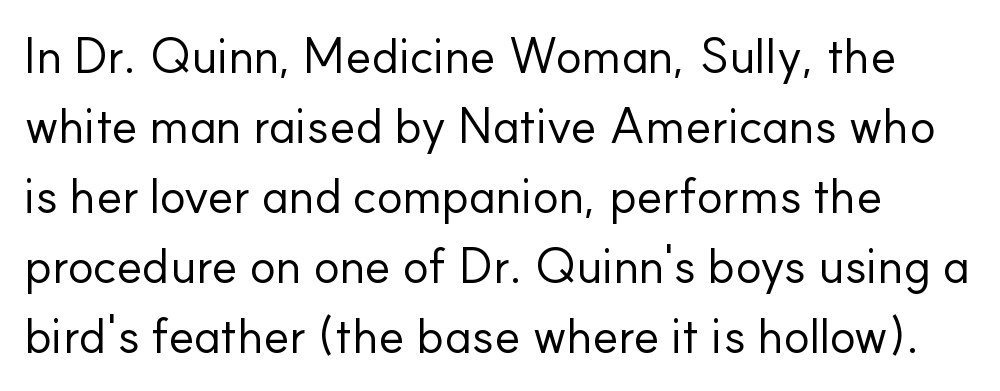
The leading is moderate, giving the passage an even texture. A sans-serif font was chosen for this passage. Descenders are the only things crossing below the line. Look at the tracking — it's just the regular setting, nothing added. Do the characters align in a grid? No, the font is proportional.
